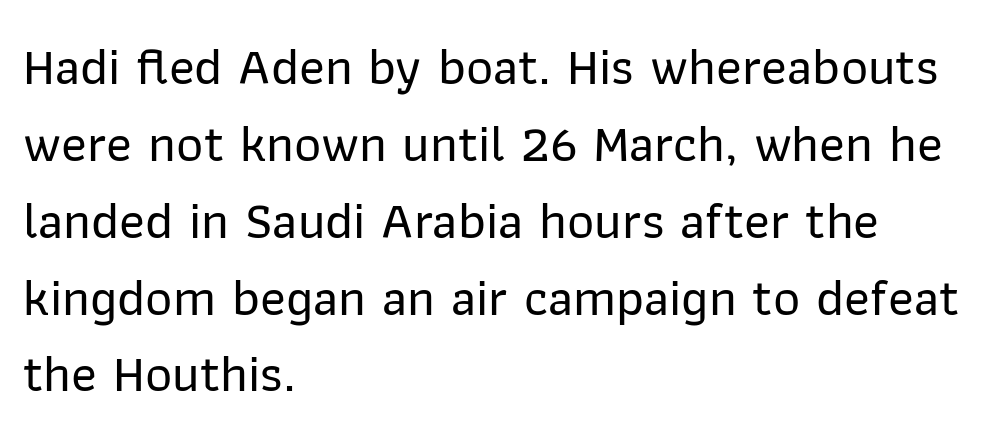
{"serif": "no", "italic": "no", "width": "normal", "stroke_contrast": "low", "x_height": "medium", "monospaced": "no", "underline": "no", "align": "left", "line_spacing": "normal", "line_spacing_ratio": 1.45, "letter_spacing": "normal", "letter_spacing_em": 0.0, "glyph_px": 53}
